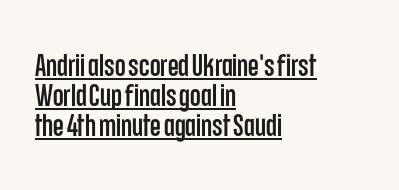
The image shows 31 px condensed sans-serif type, upright; set left-aligned, tight line spacing (0.97x), normal letter spacing, underlined; low stroke contrast and a large x-height.
